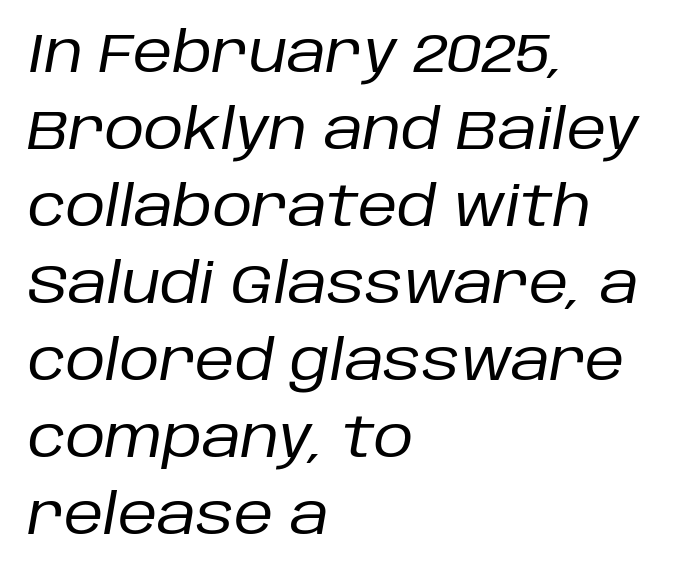
A quiet, ordinary-to-light weight characterises the typeface. Spacing verdict: proportional, widths tailored to each character. Which margin do the lines hug? The left one — the right edge is uneven. Vertically, the passage feels balanced, rows spaced as you'd expect. The letters sit at their default tracking, neither squeezed nor spread. This is oblique type, the kind used for emphasis or titles.
